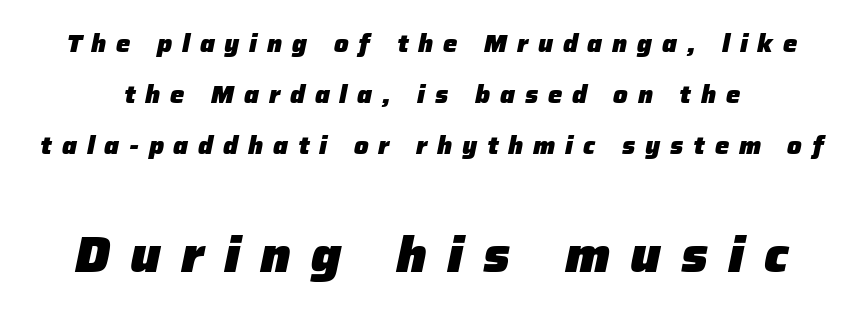
Q: Is the text bold? A: Yes.
Q: Is the text italic (slanted)? A: Yes, it leans right by about 12 degrees.
Q: Is the text underlined? A: No.
Q: Is the spacing between letters normal or unusually wide? A: Unusually wide.
Q: Is the spacing between lines tight, normal or loose? A: Loose.
Q: Which block of text is set in a larger size, the first (top) or the second (bottom)? A: The second (bottom) one.
Q: Width (condensed, normal, or wide)? A: Normal.
Q: Stroke contrast? A: Low.
Q: x-height? A: Medium.
Q: Monospaced? A: No.
